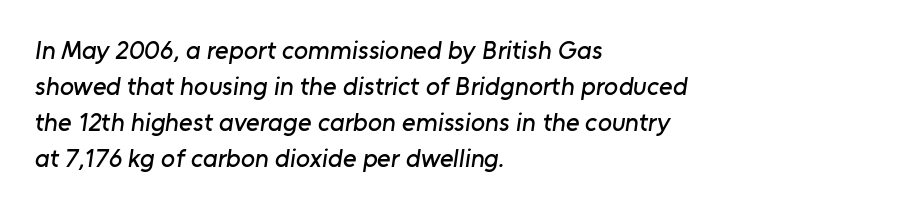
Q: Is the text underlined? A: No.
Q: How is the paragraph aligned? A: Left-aligned.
Q: Is the spacing between letters normal or unusually wide? A: Normal.
Q: Is the spacing between lines tight, normal or loose? A: Normal.
